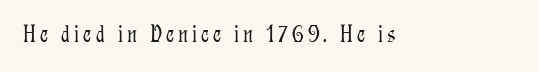
The image shows 25 px text type, upright; set not underlined.
